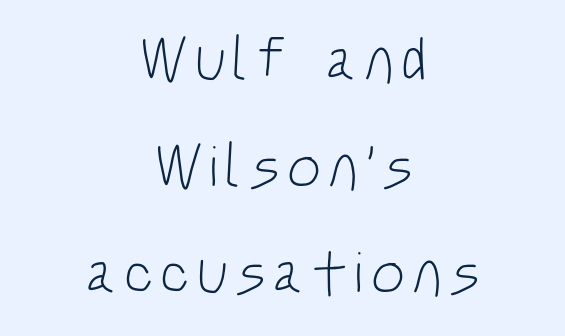
Q: Is the text bold? A: No.
Q: Is the typeface a serif or a sans-serif typeface? A: Sans-serif.
Q: Is the text underlined? A: No.
Q: How is the paragraph aligned? A: Centered.
Q: Width (condensed, normal, or wide)? A: Condensed.
Q: Stroke contrast? A: Low.
Q: x-height? A: Large.
Q: Monospaced? A: No.
